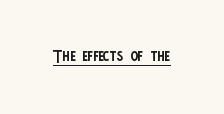
Students, observe the line beneath the letters — that is underlining. You can tell it's not italic because the verticals are truly vertical. Stems here are at most as thick as an everyday book face. Between one letter and the next there's only the usual sliver of space.
